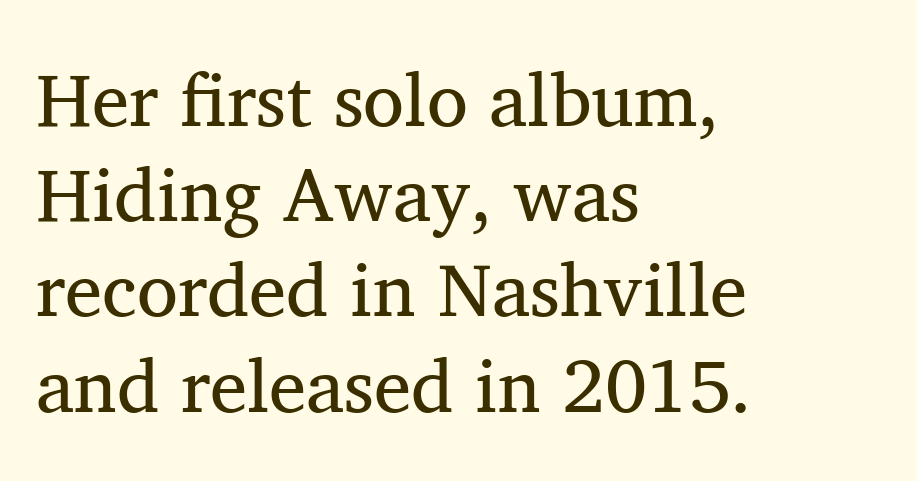
The image shows 75 px regular-weight serif type, upright; set left-aligned, normal line spacing (1.27x), normal letter spacing, not underlined; medium stroke contrast and a medium x-height.
